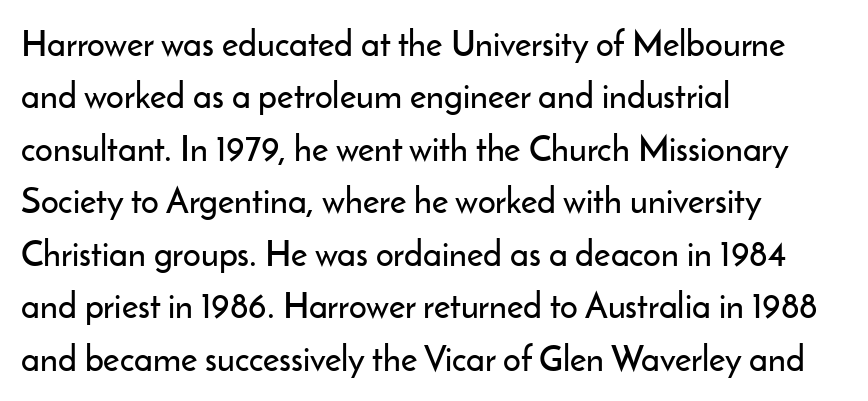
The specimen omits any rule beneath the text block's lines. The type sits square on the baseline with zero lean. There is no visible air inserted between adjacent glyphs. The ragged edge is on the right, which tells us the setting is flush left. A typesetter would call this proportional, since set widths differ per character. The rendering shows plain stroke endings on the letterforms — a sans-serif design.
